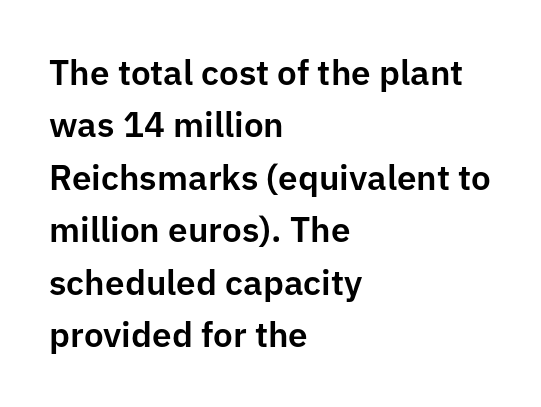
The image shows 35 px sans-serif type, upright; set left-aligned, normal line spacing (1.5x), normal letter spacing, not underlined; low stroke contrast and a medium x-height.
